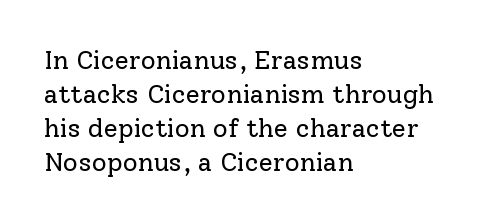
Descenders are the only things crossing below the line. All the whitespace from short lines collects on the right. Characters remain perfectly vertical along every line. The letters sit at their default tracking, neither squeezed nor spread.
